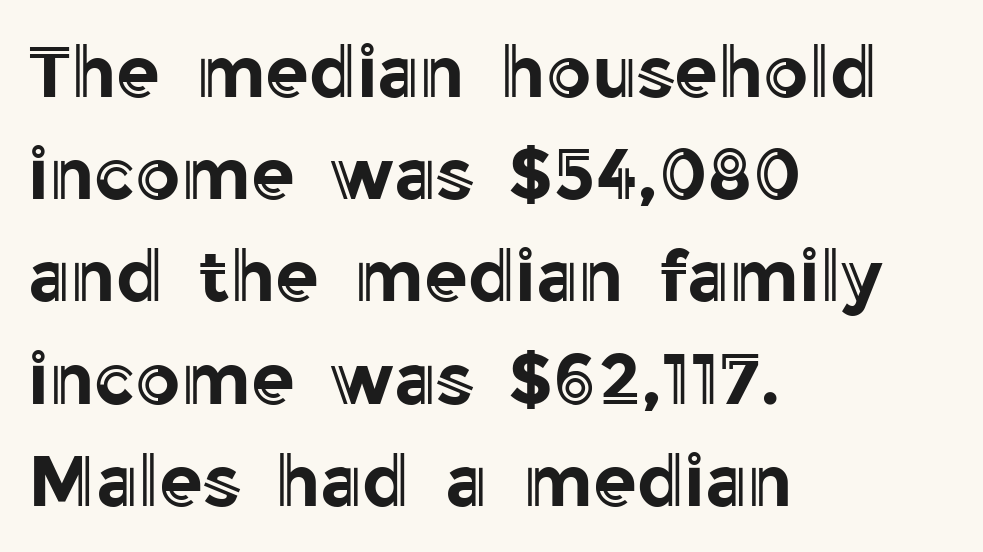
Vertically, the passage feels balanced, rows spaced as you'd expect. Compared with a centered layout, this one pins lines to the left instead. Words float on clear page, feet unadorned. A typesetter would call this zero additional tracking.
